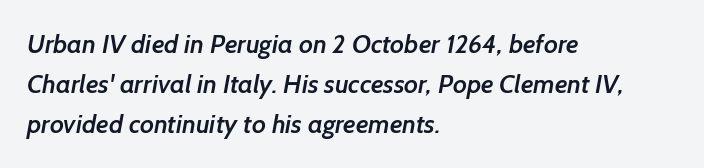
The image shows 26 px text type; set left-aligned, normal line spacing (1.54x), normal letter spacing, not underlined.
